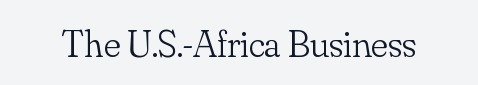
Q: Is the text bold? A: No.
Q: Is the text italic (slanted)? A: No, it is upright.
Q: Is the typeface a serif or a sans-serif typeface? A: Serif.
Q: Is the text underlined? A: No.
Q: Is the spacing between letters normal or unusually wide? A: Normal.
Q: Width (condensed, normal, or wide)? A: Normal.
Q: Stroke contrast? A: Low.
Q: x-height? A: Small.
Q: Monospaced? A: No.
